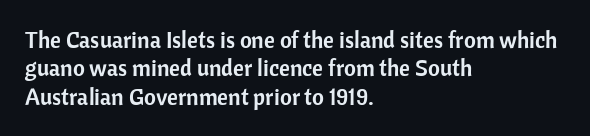
One-word summary of the alignment: left. These lines keep a tight, regular rhythm from letter to letter. Letters rest on an invisible, unmarked baseline. In terms of posture, this sample is upright.
